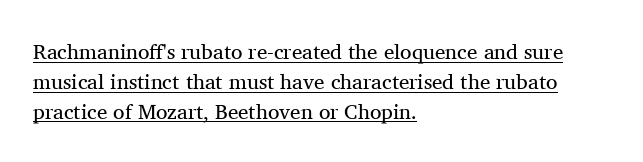
{"italic": "no", "bold": "no", "underline": "yes", "align": "left", "line_spacing": "normal", "line_spacing_ratio": 1.42, "letter_spacing": "normal", "letter_spacing_em": 0.0, "glyph_px": 21}
